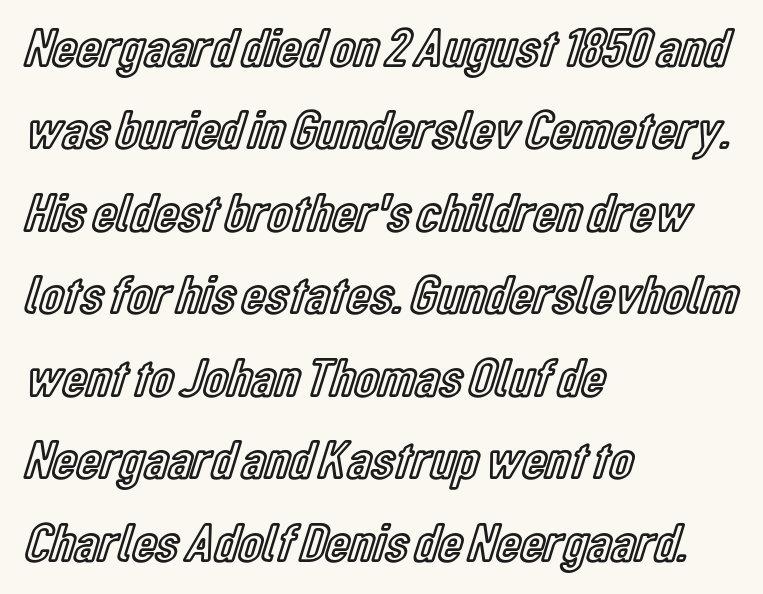
{"width": "condensed", "x_height": "medium", "monospaced": "no", "underline": "no", "align": "left", "line_spacing": "normal", "line_spacing_ratio": 1.5, "letter_spacing": "normal", "letter_spacing_em": 0.0, "glyph_px": 55}
